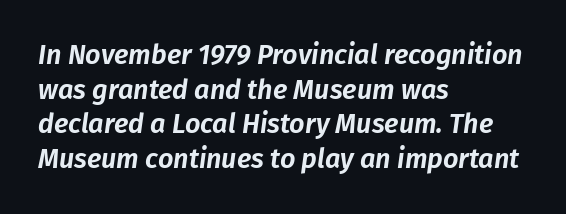
{"italic": "yes", "lean": "right", "slant_degrees": 8, "underline": "no", "align": "left", "line_spacing": "normal", "line_spacing_ratio": 1.28, "letter_spacing": "normal", "letter_spacing_em": 0.0, "glyph_px": 27}
